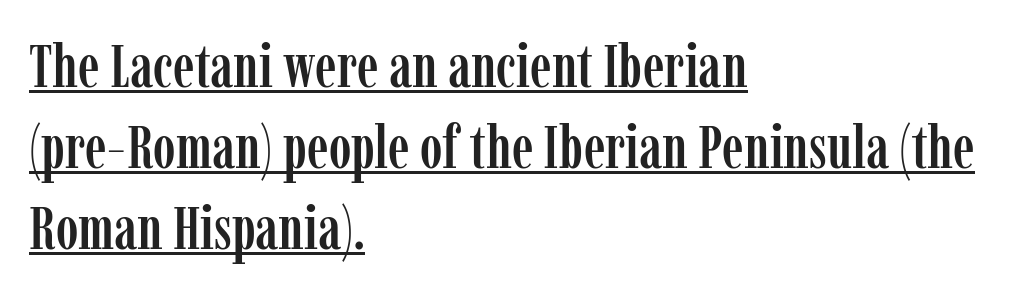
Q: Is the text italic (slanted)? A: No, it is upright.
Q: Is the typeface a serif or a sans-serif typeface? A: Serif.
Q: Is the text underlined? A: Yes.
Q: How is the paragraph aligned? A: Left-aligned.
Q: Is the spacing between letters normal or unusually wide? A: Normal.
Q: Is the spacing between lines tight, normal or loose? A: Normal.
Q: Width (condensed, normal, or wide)? A: Condensed.
Q: Stroke contrast? A: Low.
Q: x-height? A: Medium.
Q: Monospaced? A: No.
